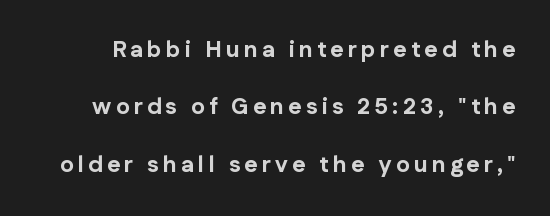
{"italic": "no", "bold": "yes", "underline": "no", "line_spacing": "loose", "line_spacing_ratio": 2.49, "glyph_px": 23}
